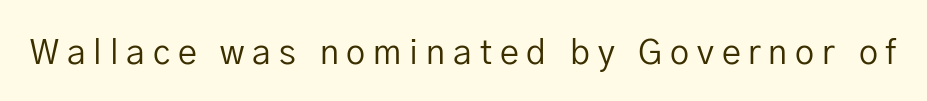
{"serif": "no", "italic": "no", "bold": "no", "weight": "regular", "width": "normal", "stroke_contrast": "low", "x_height": "medium", "monospaced": "no", "underline": "no", "letter_spacing": "wide", "letter_spacing_em": 0.23, "glyph_px": 34}
